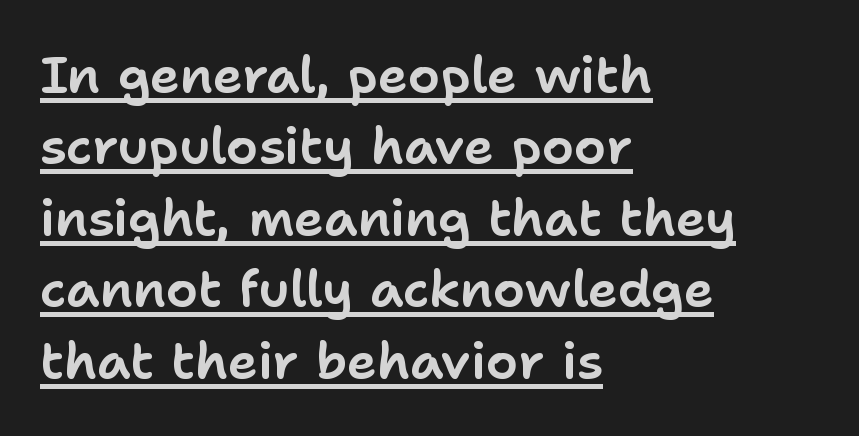
Q: Is the text italic (slanted)? A: No, it is upright.
Q: Is the typeface a serif or a sans-serif typeface? A: Sans-serif.
Q: Is the text underlined? A: Yes.
Q: How is the paragraph aligned? A: Left-aligned.
Q: Is the spacing between letters normal or unusually wide? A: Normal.
Q: Is the spacing between lines tight, normal or loose? A: Normal.
Q: Width (condensed, normal, or wide)? A: Normal.
Q: Stroke contrast? A: Low.
Q: x-height? A: Medium.
Q: Monospaced? A: No.
